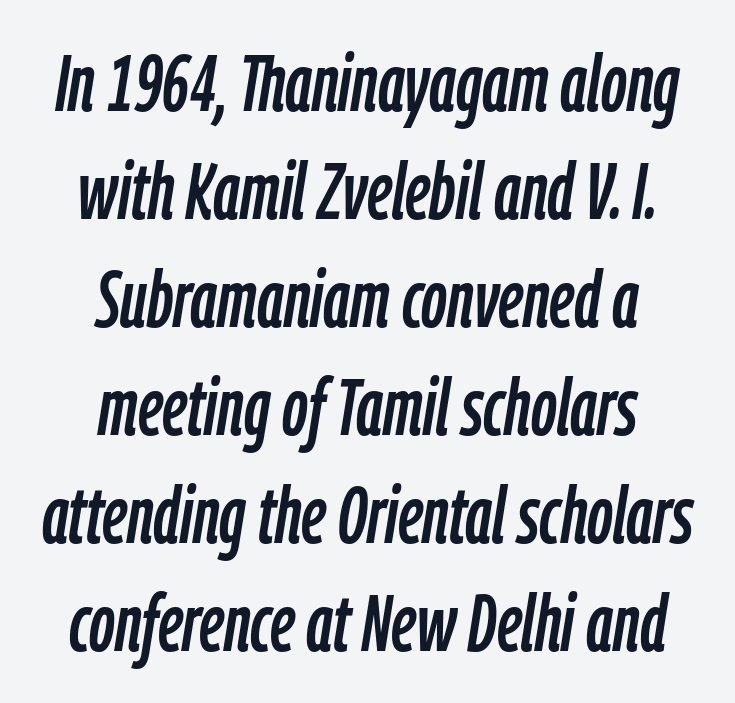
Slanted lettering throughout. The area under the type is left untouched. The text block is weighted toward neither margin, spreading evenly from the middle. The rendering uses natural spacing where letterforms have individual widths. The block of text has a typical density, with ordinary space between rows.
